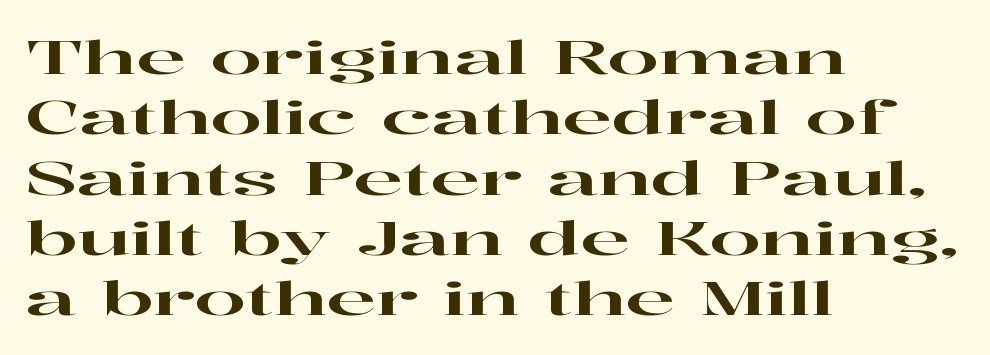
{"serif": "yes", "italic": "no", "width": "wide", "stroke_contrast": "high", "x_height": "medium", "monospaced": "no", "underline": "no", "align": "left", "line_spacing": "normal", "line_spacing_ratio": 1.31, "letter_spacing": "normal", "letter_spacing_em": 0.0, "glyph_px": 46}
